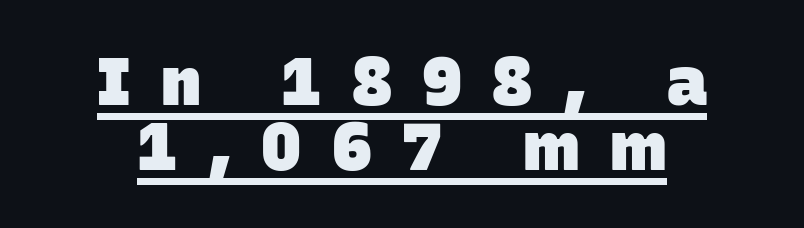
{"serif": "no", "bold": "yes", "weight": "heavy", "width": "normal", "stroke_contrast": "low", "x_height": "large", "monospaced": "no", "underline": "yes", "align": "center", "line_spacing": "tight", "line_spacing_ratio": 0.97, "letter_spacing": "wide", "letter_spacing_em": 0.45, "glyph_px": 67}
